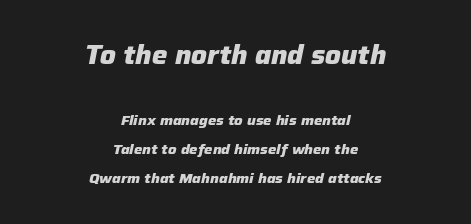
{"italic": "yes", "lean": "right", "slant_degrees": 12, "bold": "yes", "underline": "no", "align": "center", "line_spacing": "loose", "line_spacing_ratio": 2.07, "letter_spacing": "normal", "letter_spacing_em": 0.0, "larger_block": "first", "size_ratio": 1.86, "glyph_px": 26}
